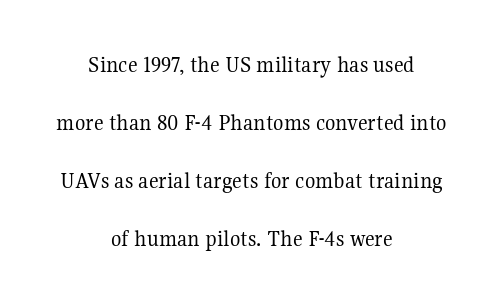
{"italic": "no", "bold": "no", "underline": "no", "align": "center", "line_spacing": "loose", "line_spacing_ratio": 2.41, "letter_spacing": "normal", "letter_spacing_em": 0.0, "glyph_px": 24}
